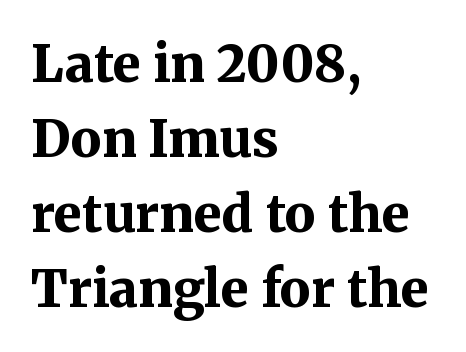
No italicization has been applied; the sample stays upright. A typesetter would call this zero additional tracking. Check the space under the baseline: it is left empty. The passage shown is typed in a proportional face where columns would drift. Reading down the column, the eye jumps a familiar distance to each next line. Layout note: lines flush left.
